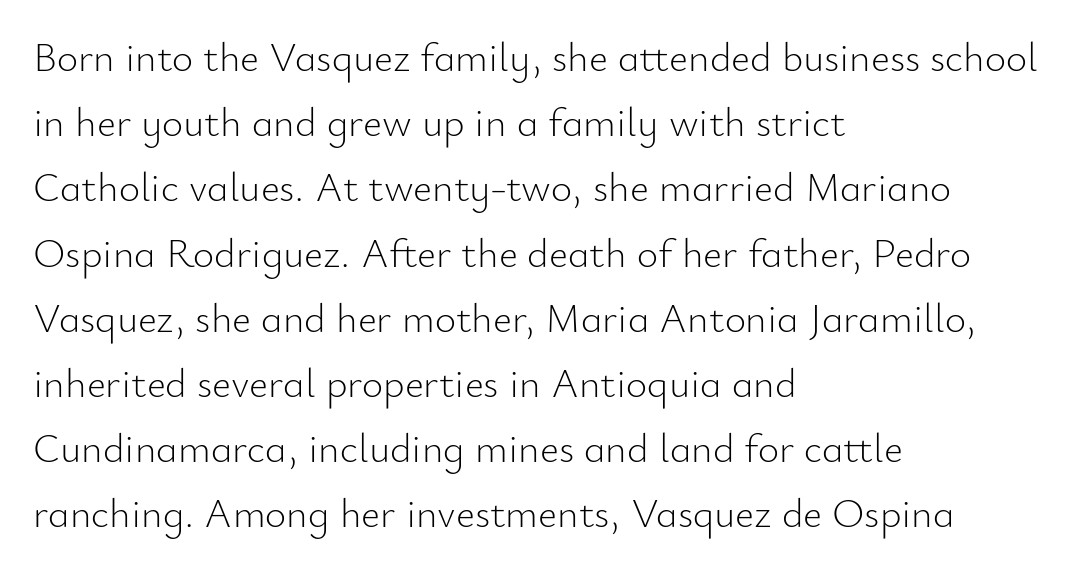
The image shows 41 px light sans-serif type, upright; set left-aligned, normal line spacing (1.59x), normal letter spacing, not underlined; low stroke contrast and a small x-height.
